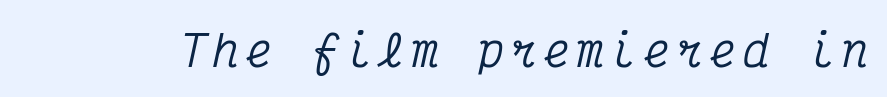
Q: Is the text italic (slanted)? A: Yes, it leans right by about 12 degrees.
Q: Is the typeface a serif or a sans-serif typeface? A: Serif.
Q: Is the text underlined? A: No.
Q: Width (condensed, normal, or wide)? A: Condensed.
Q: Stroke contrast? A: Medium.
Q: x-height? A: Medium.
Q: Monospaced? A: Yes.
